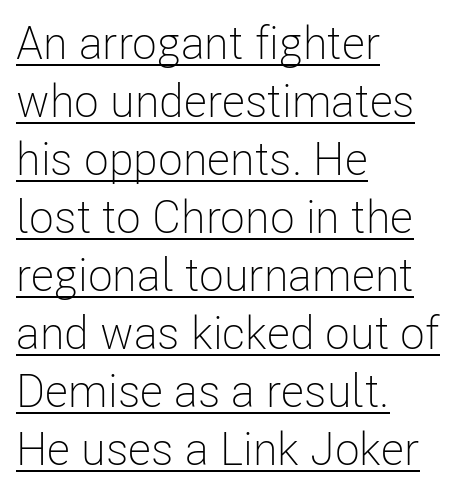
A light-to-regular cut is what we see here. Typographically, this falls in the sans-serif category. These lines were composed using upright roman letters. Evenly set lines give the paragraph a standard silhouette. Letter spacing: default.
